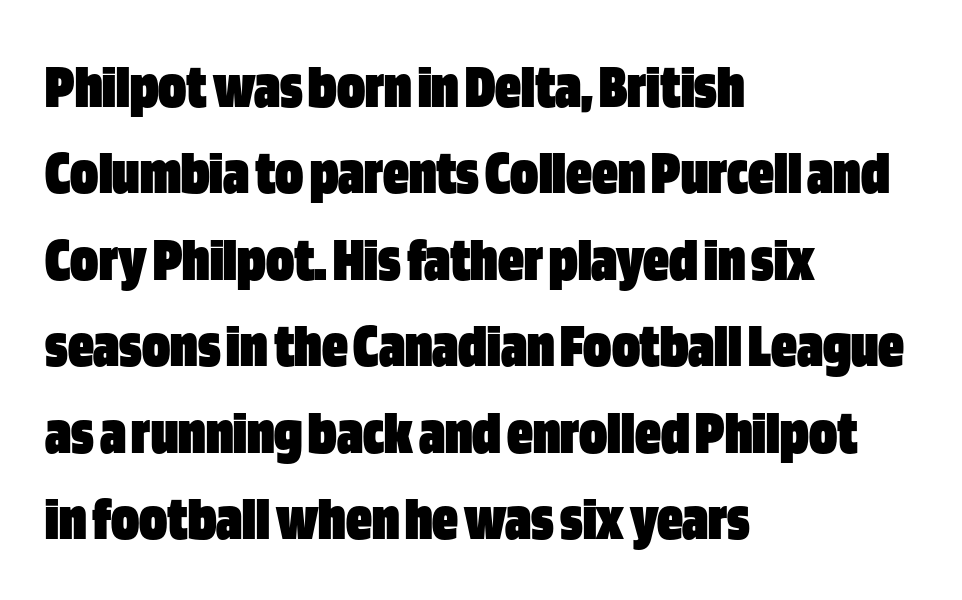
{"serif": "no", "italic": "no", "bold": "yes", "weight": "heavy", "width": "condensed", "stroke_contrast": "low", "x_height": "large", "monospaced": "no", "underline": "no", "align": "left", "line_spacing": "normal", "line_spacing_ratio": 1.35, "letter_spacing": "normal", "letter_spacing_em": 0.0, "glyph_px": 64}
